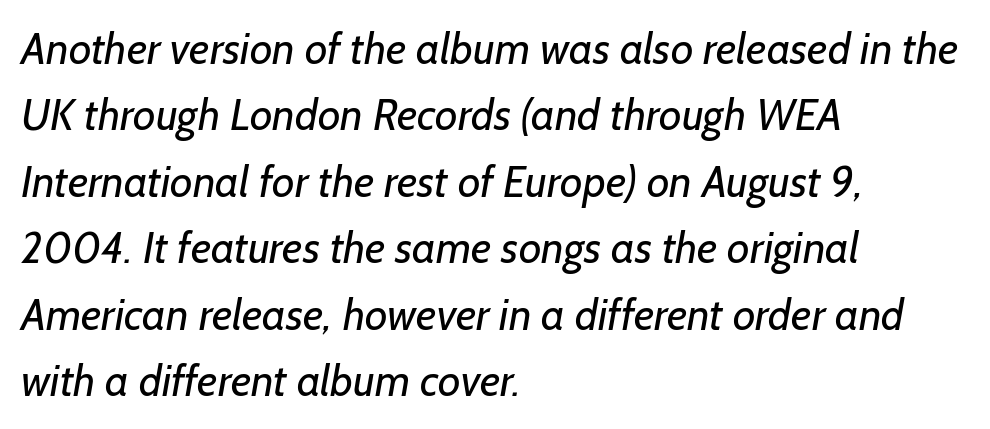
Q: Is the text bold? A: No.
Q: Is the typeface a serif or a sans-serif typeface? A: Sans-serif.
Q: Is the text underlined? A: No.
Q: How is the paragraph aligned? A: Left-aligned.
Q: Is the spacing between letters normal or unusually wide? A: Normal.
Q: Is the spacing between lines tight, normal or loose? A: Normal.
Q: Width (condensed, normal, or wide)? A: Normal.
Q: Stroke contrast? A: Low.
Q: x-height? A: Medium.
Q: Monospaced? A: No.
